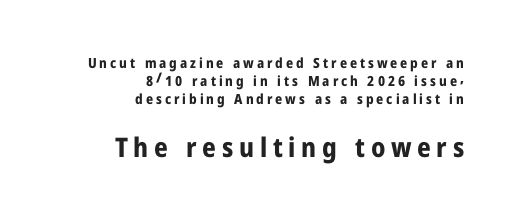
Q: Is the text bold? A: Yes.
Q: Is the text italic (slanted)? A: No, it is upright.
Q: Is the text underlined? A: No.
Q: How is the paragraph aligned? A: Right-aligned.
Q: Is the spacing between letters normal or unusually wide? A: Unusually wide.
Q: Is the spacing between lines tight, normal or loose? A: Normal.
Q: Which block of text is set in a larger size, the first (top) or the second (bottom)? A: The second (bottom) one.
